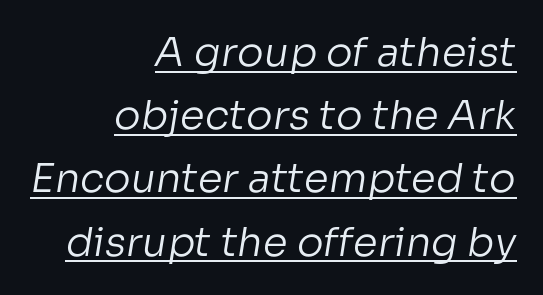
Compared with a typical body face, this is equally light or lighter still. Spacing verdict: proportional, widths tailored to each character. Reading down the block, your eye finds every line finishing at a fixed right position. What's the leading like? Ordinary, nothing unusual. Honestly, the underline is the first thing you notice here.
